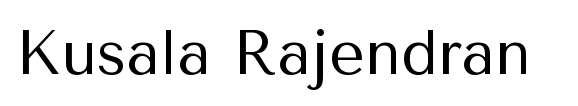
Q: Is the text bold? A: No.
Q: Is the text italic (slanted)? A: No, it is upright.
Q: Is the typeface a serif or a sans-serif typeface? A: Sans-serif.
Q: Is the text underlined? A: No.
Q: Is the spacing between letters normal or unusually wide? A: Normal.
Q: Width (condensed, normal, or wide)? A: Normal.
Q: Stroke contrast? A: Medium.
Q: x-height? A: Medium.
Q: Monospaced? A: No.
